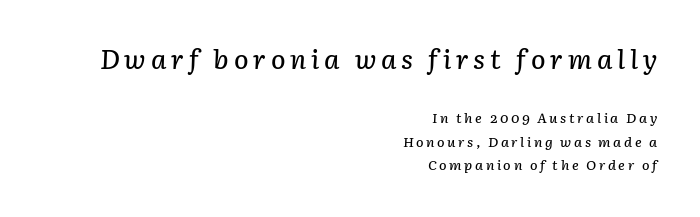
{"italic": "yes", "lean": "right", "slant_degrees": 3, "underline": "no", "align": "right", "line_spacing": "normal", "line_spacing_ratio": 1.66, "larger_block": "first", "size_ratio": 1.93, "glyph_px": 27}
